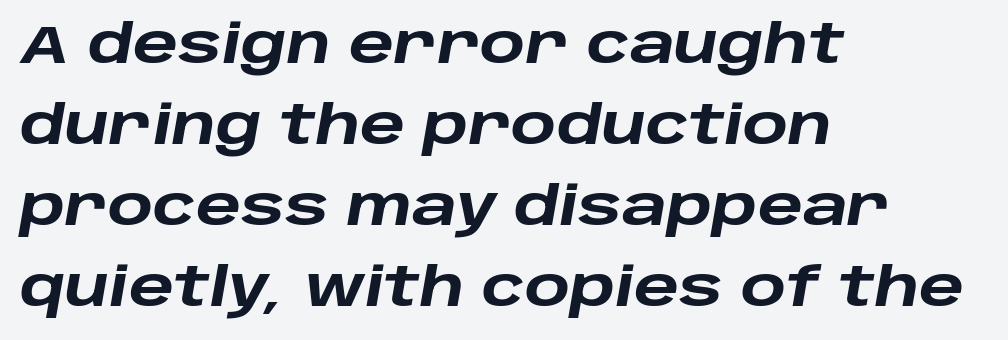
The ragged edge is on the right, which tells us the setting is flush left. The specimen reads as italic at a glance. Unmarked baselines from the first word to the last. Strong, thick strokes mark this as bold type. Notice how descenders clear the ascenders below comfortably — that's standard leading.
